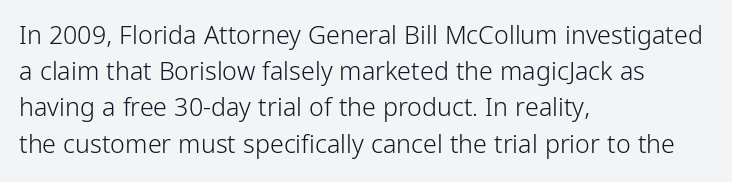
The cut favours lightness, reaching ordinary text weight at its darkest. Left-aligned paragraph, ragged on the right. There is no visible air inserted between adjacent glyphs. Has an underline been added? It has not. Upright lettering throughout. Leading matches the norm, producing a regular column.
